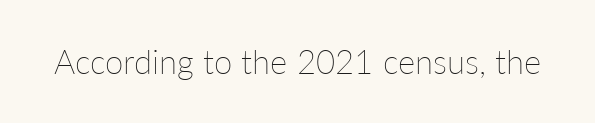
{"italic": "no", "bold": "no", "weight": "thin", "width": "normal", "stroke_contrast": "low", "x_height": "medium", "monospaced": "no", "underline": "no", "letter_spacing": "normal", "letter_spacing_em": 0.0, "glyph_px": 33}
